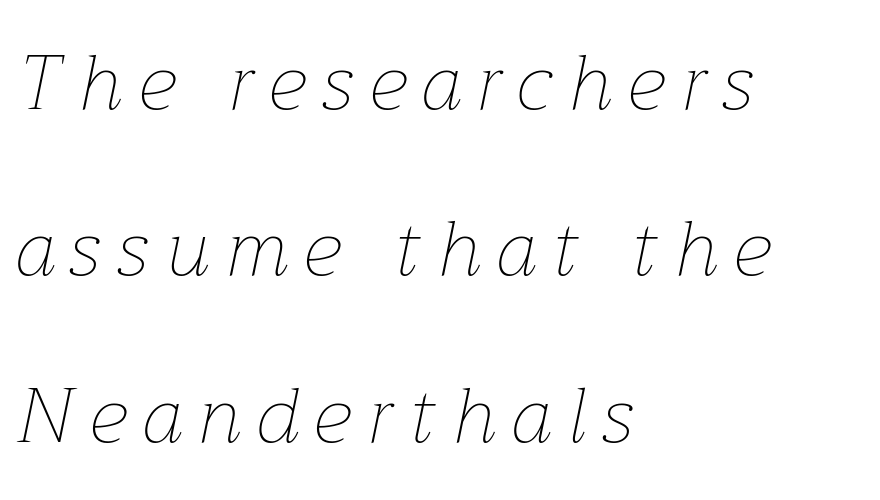
Q: Is the text bold? A: No.
Q: Is the text italic (slanted)? A: Yes, it leans right by about 12 degrees.
Q: Is the text underlined? A: No.
Q: How is the paragraph aligned? A: Left-aligned.
Q: Is the spacing between letters normal or unusually wide? A: Unusually wide.
Q: Is the spacing between lines tight, normal or loose? A: Loose.
Q: Width (condensed, normal, or wide)? A: Normal.
Q: Stroke contrast? A: Low.
Q: x-height? A: Medium.
Q: Monospaced? A: No.
